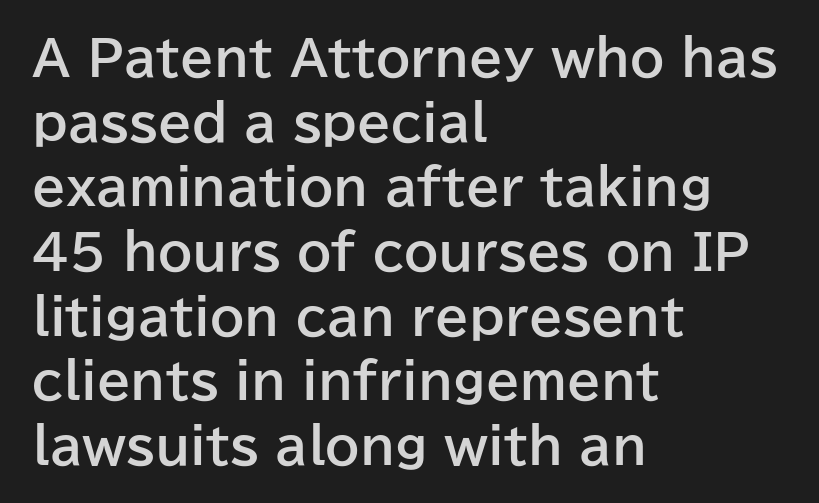
The image shows 49 px bold sans-serif type, upright; set left-aligned, normal line spacing (1.32x), normal letter spacing, not underlined; low stroke contrast and a medium x-height.
